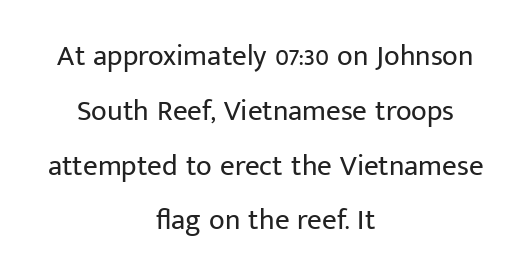
{"serif": "no", "italic": "no", "bold": "no", "weight": "regular", "width": "normal", "stroke_contrast": "low", "x_height": "medium", "monospaced": "no", "underline": "no", "align": "center", "line_spacing_ratio": 1.89, "letter_spacing": "normal", "letter_spacing_em": 0.0, "glyph_px": 29}
